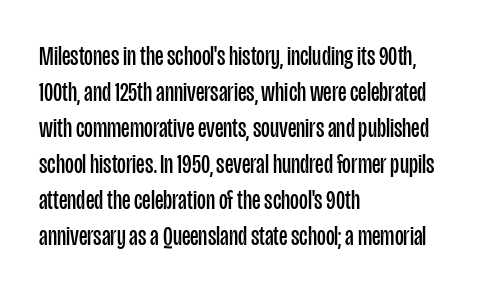
Q: Is the text bold? A: No.
Q: Is the text italic (slanted)? A: No, it is upright.
Q: Is the text underlined? A: No.
Q: How is the paragraph aligned? A: Left-aligned.
Q: Is the spacing between letters normal or unusually wide? A: Normal.
Q: Is the spacing between lines tight, normal or loose? A: Normal.
